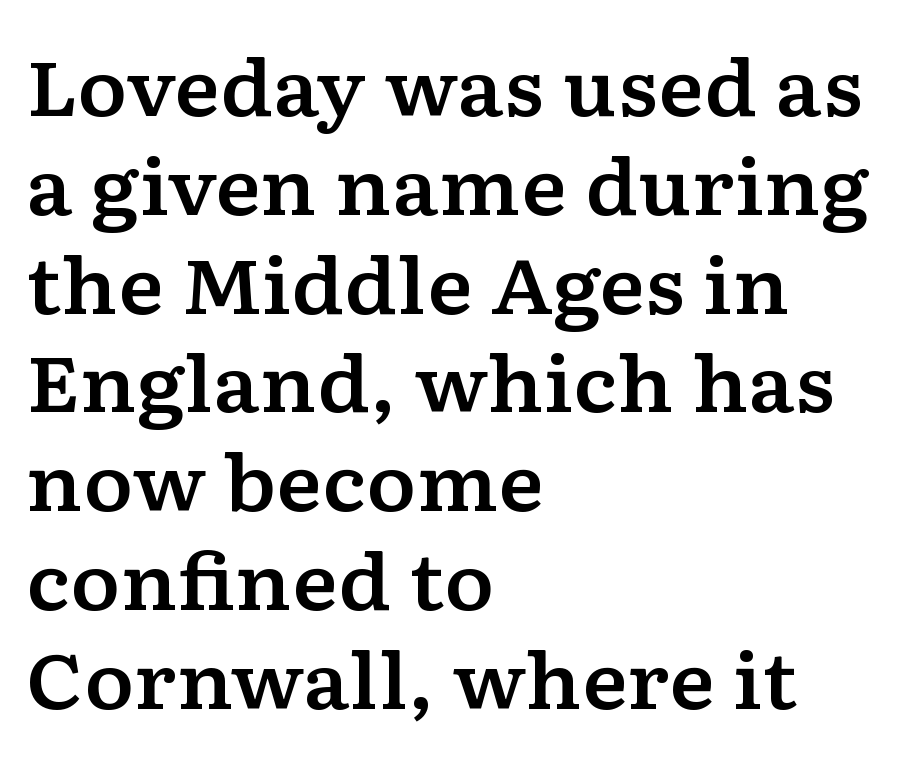
The image shows 76 px wide serif type, upright; set left-aligned, normal line spacing (1.3x), normal letter spacing, not underlined; low stroke contrast and a medium x-height.
